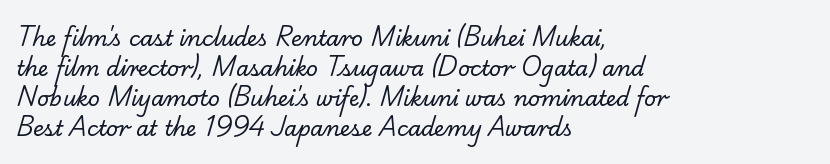
The image shows 21 px text type; set left-aligned, normal line spacing (1.43x), normal letter spacing, not underlined.
